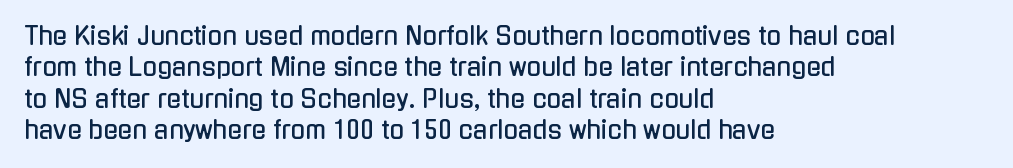
The image shows 24 px text type, upright; set left-aligned, normal line spacing (1.31x), normal letter spacing, not underlined.
